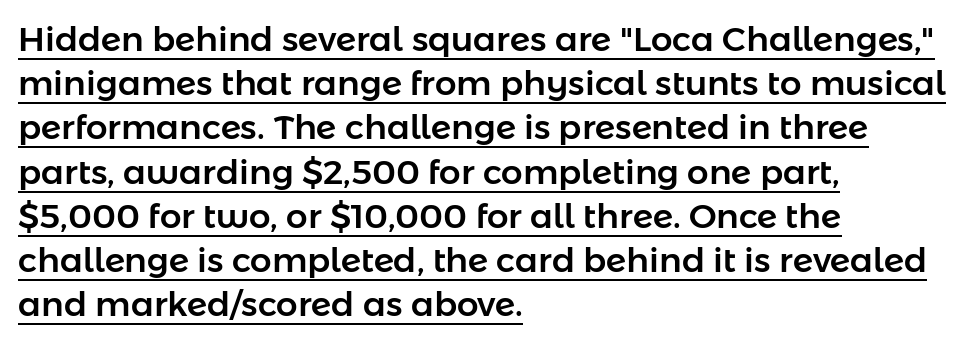
{"serif": "no", "italic": "no", "width": "normal", "stroke_contrast": "low", "x_height": "medium", "monospaced": "no", "underline": "yes", "align": "left", "line_spacing": "normal", "line_spacing_ratio": 1.3, "letter_spacing": "normal", "letter_spacing_em": 0.0, "glyph_px": 34}
